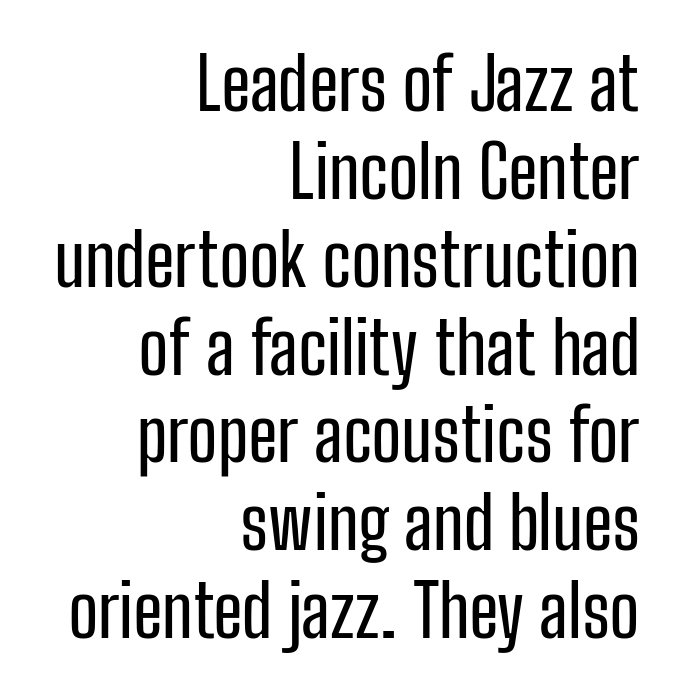
Observe the ordinary spacing: letters are neighbours, not strangers. Nope, not italic — everything's standing straight. A flush-right, rag-left setting is used for this passage. A typesetter would call this proportional, since set widths differ per character. Only glyphs here, with clear space below each row. The designer went with a sans here, leaving each stem footless.
